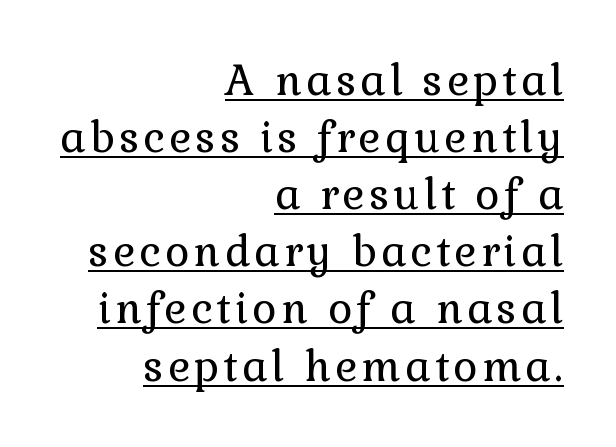
Notice how a bar underscores the lettering throughout. The rendering shows small feet on the letterforms — a serif design. Successive baselines arrive at the customary interval. The rendering anchors every line to the right-hand side. You could not count columns in this text — the font is proportionally spaced. The type sits square on the baseline with zero lean.
